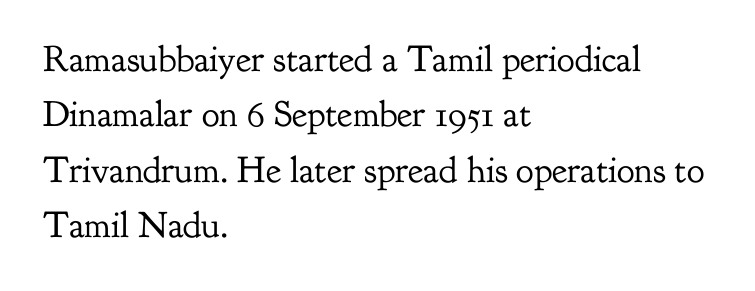
The image shows 37 px regular-weight serif type, upright; set left-aligned, normal line spacing (1.5x), normal letter spacing, not underlined; low stroke contrast and a small x-height.
